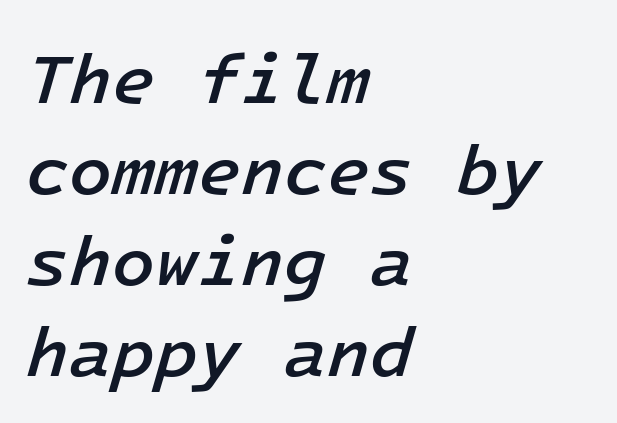
{"italic": "yes", "lean": "right", "slant_degrees": 16, "bold": "semi", "weight": "semibold", "width": "normal", "stroke_contrast": "low", "x_height": "medium", "monospaced": "yes", "underline": "no", "align": "left", "line_spacing": "normal", "line_spacing_ratio": 1.3, "letter_spacing": "normal", "letter_spacing_em": 0.0, "glyph_px": 70}
